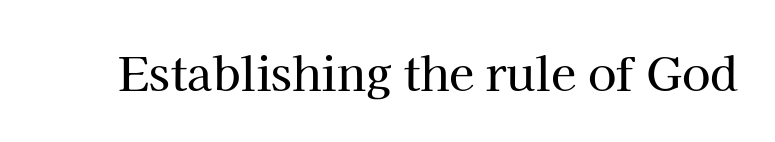
Q: Is the text italic (slanted)? A: No, it is upright.
Q: Is the typeface a serif or a sans-serif typeface? A: Serif.
Q: Is the text underlined? A: No.
Q: Is the spacing between letters normal or unusually wide? A: Normal.
Q: Width (condensed, normal, or wide)? A: Normal.
Q: Stroke contrast? A: High.
Q: x-height? A: Medium.
Q: Monospaced? A: No.
